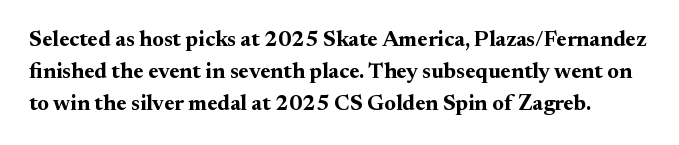
The image shows 22 px bold type, upright; set normal line spacing (1.45x), normal letter spacing, not underlined.
